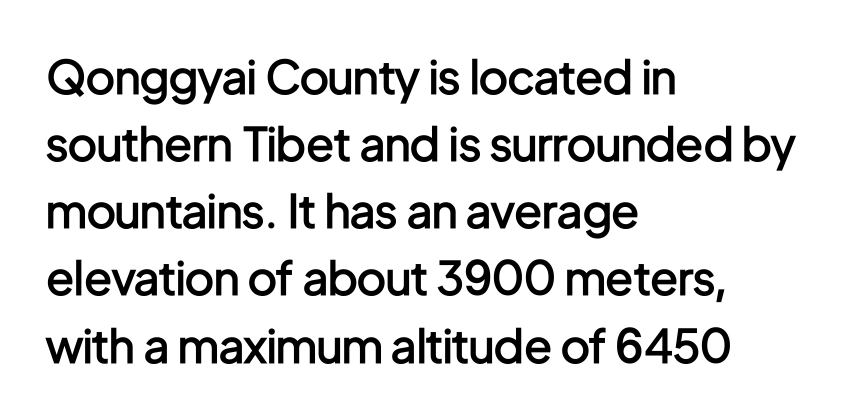
{"serif": "no", "italic": "no", "bold": "semi", "weight": "semibold", "width": "condensed", "stroke_contrast": "low", "x_height": "medium", "monospaced": "no", "underline": "no", "align": "left", "line_spacing": "normal", "line_spacing_ratio": 1.46, "letter_spacing": "normal", "letter_spacing_em": 0.0, "glyph_px": 46}
